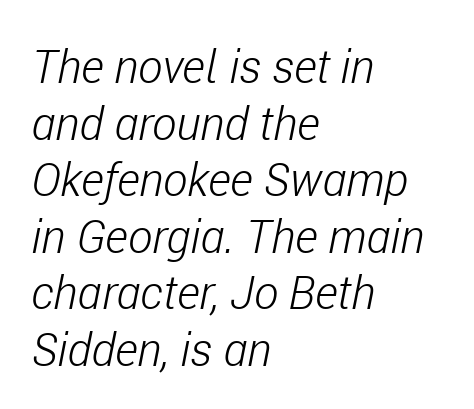
Q: Is the text bold? A: No.
Q: Is the text italic (slanted)? A: Yes, it leans right by about 11 degrees.
Q: Is the text underlined? A: No.
Q: How is the paragraph aligned? A: Left-aligned.
Q: Is the spacing between letters normal or unusually wide? A: Normal.
Q: Width (condensed, normal, or wide)? A: Condensed.
Q: Stroke contrast? A: Low.
Q: x-height? A: Medium.
Q: Monospaced? A: No.
